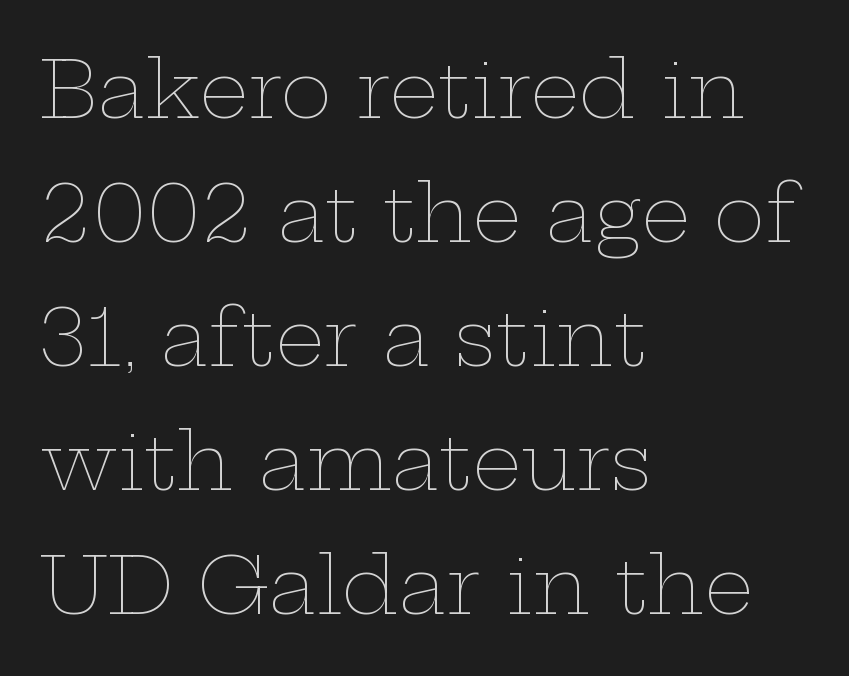
{"italic": "no", "bold": "no", "weight": "thin", "width": "wide", "stroke_contrast": "low", "x_height": "medium", "monospaced": "no", "underline": "no", "align": "left", "line_spacing": "normal", "line_spacing_ratio": 1.59, "letter_spacing": "normal", "letter_spacing_em": 0.0, "glyph_px": 78}
